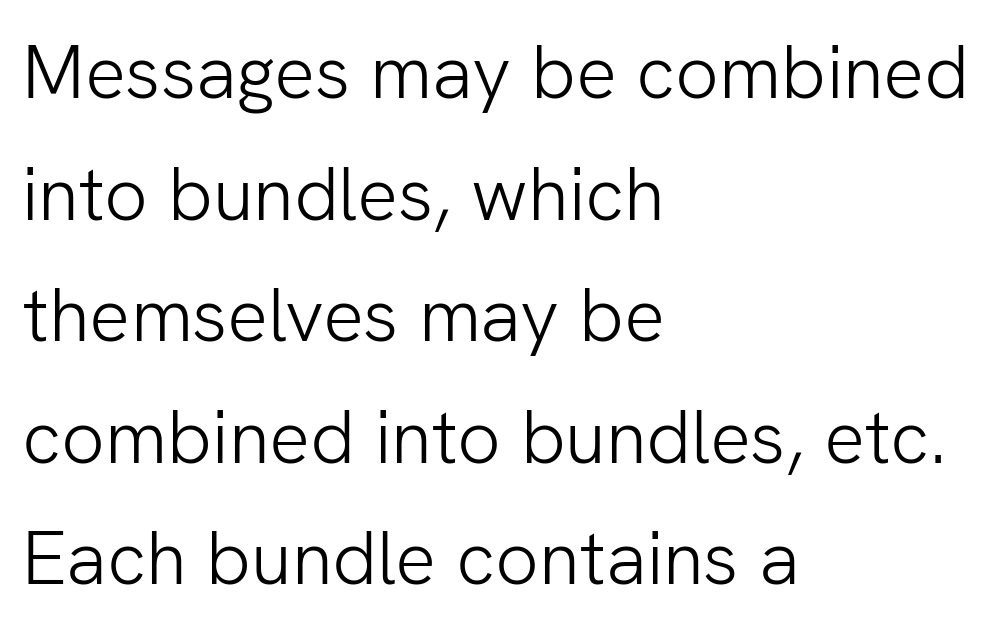
Type style note: lacks serifs. No letter is thick-stroked: the sample isn't bold. Notice how descenders clear the ascenders below comfortably — that's standard leading. The rendering keeps characters at their native spacing. Which margin do the lines hug? The left one — the right edge is uneven.
